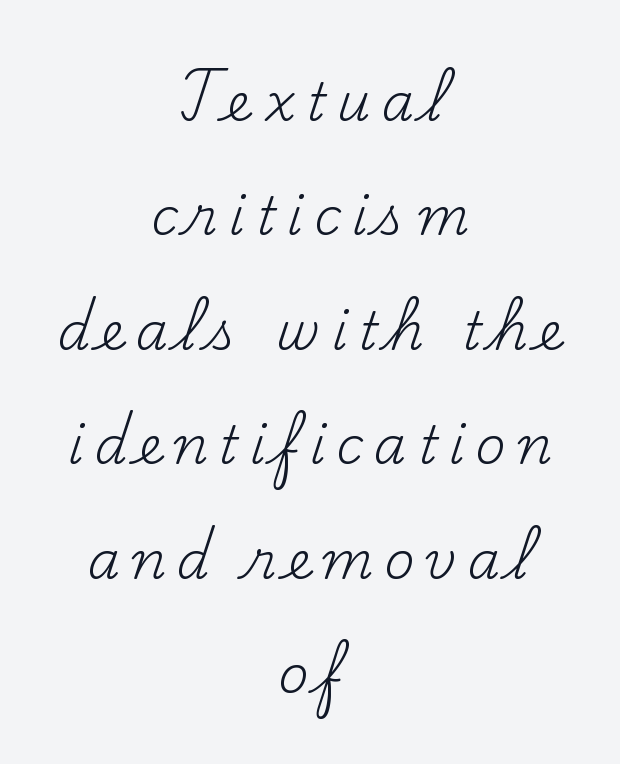
The face used here is proportionally spaced, like ordinary book or web type. What kind of face is this? One with serifs. Weight: in the light-to-regular range. Typeset on center — no edge is straight. The face used here is rendered with a markedly widened letterfit.
